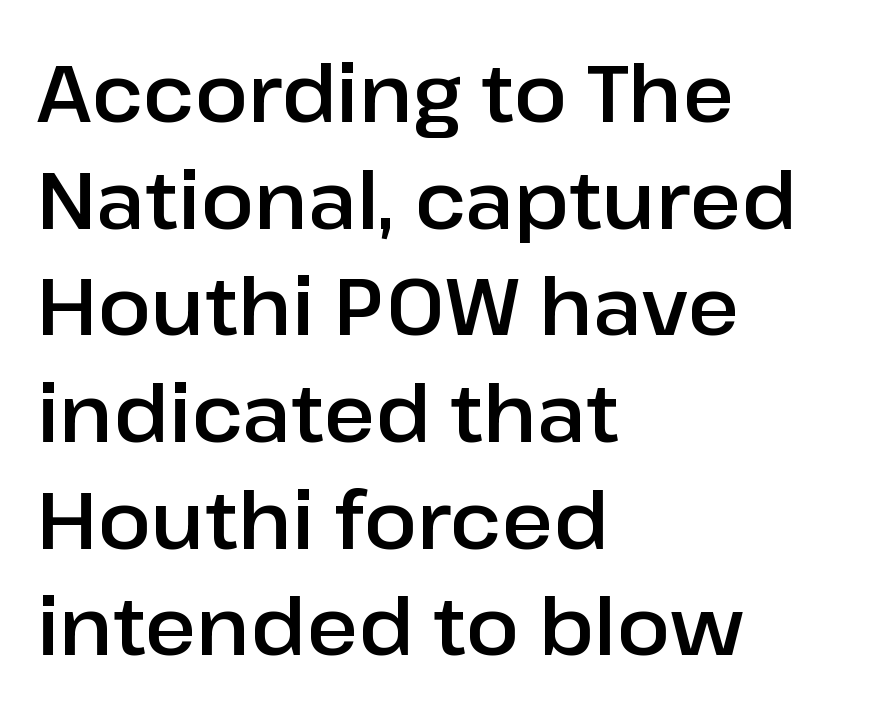
Rows of type keep a routine distance in the vertical direction. These lines stack with their left ends in a neat column. Note the varied advance widths — an 'i' is clearly narrower than an 'm'. Plain, unruled lines of type.
